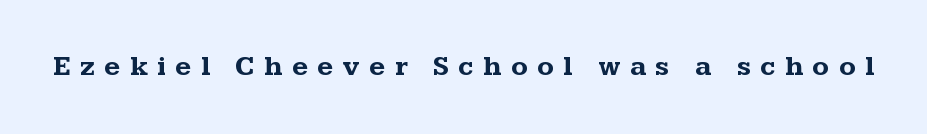
The image shows 28 px bold, wide serif type, upright; set unusually wide letter spacing (+0.33 em), not underlined; medium stroke contrast and a medium x-height.
